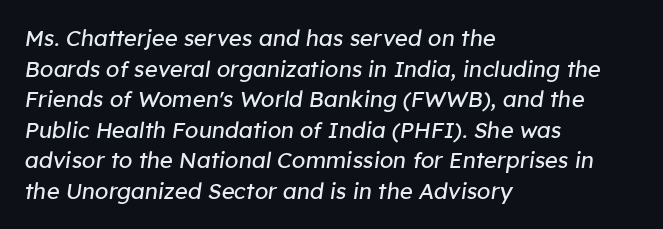
The image shows 22 px text type, italic (leaning right); set left-aligned, normal line spacing (1.39x), normal letter spacing, not underlined.
